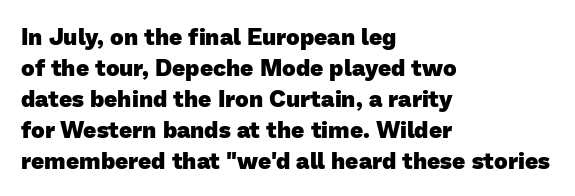
{"bold": "yes", "underline": "no", "align": "left", "line_spacing": "normal", "line_spacing_ratio": 1.35, "letter_spacing": "normal", "letter_spacing_em": 0.0, "glyph_px": 23}
